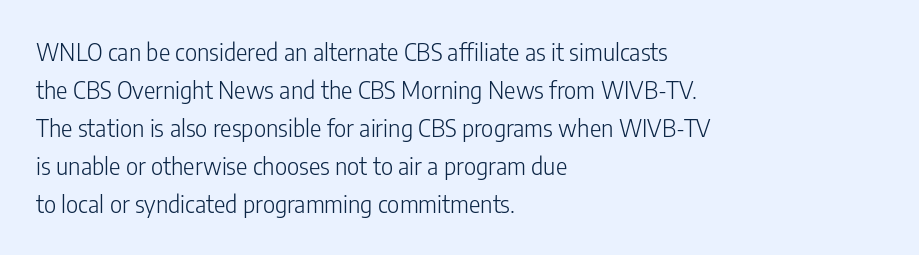
Caption: standard tracking, unaltered. How would I describe the line gaps? Plain and ordinary. Notice how the stems are strictly vertical — no italics here. The typeface has the unassuming heft of standard copy or less. The lines are quadded left.
